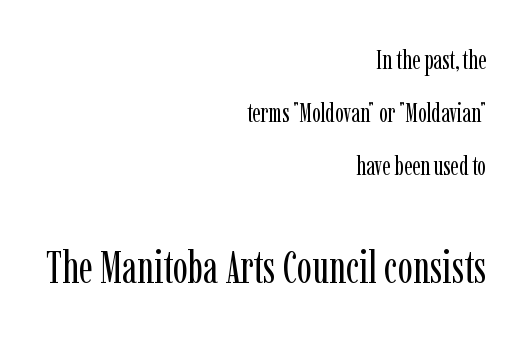
Q: Is the text bold? A: No.
Q: Is the text italic (slanted)? A: No, it is upright.
Q: Is the typeface a serif or a sans-serif typeface? A: Serif.
Q: Is the text underlined? A: No.
Q: How is the paragraph aligned? A: Right-aligned.
Q: Is the spacing between letters normal or unusually wide? A: Normal.
Q: Is the spacing between lines tight, normal or loose? A: Loose.
Q: Which block of text is set in a larger size, the first (top) or the second (bottom)? A: The second (bottom) one.
Q: Width (condensed, normal, or wide)? A: Condensed.
Q: Stroke contrast? A: Low.
Q: x-height? A: Medium.
Q: Monospaced? A: No.
